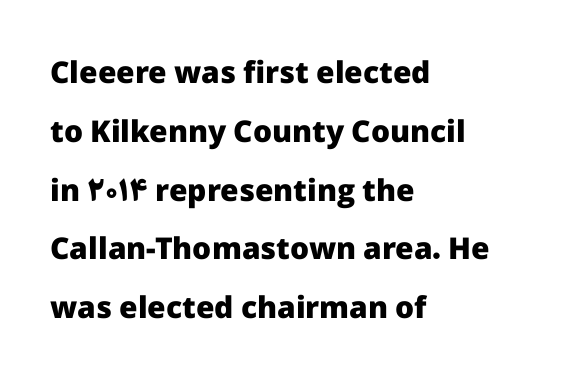
The image shows 30 px heavy sans-serif type, upright; set left-aligned, loose line spacing (1.96x), normal letter spacing, not underlined; low stroke contrast and a medium x-height.
